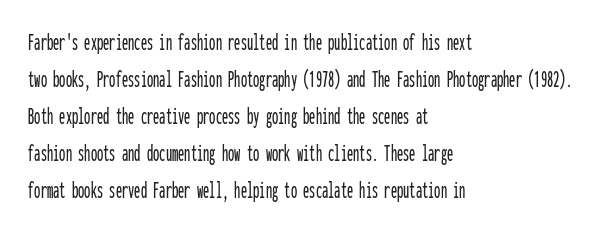
The image shows 25 px text type, upright; set left-aligned, normal line spacing (1.48x), normal letter spacing, not underlined.
